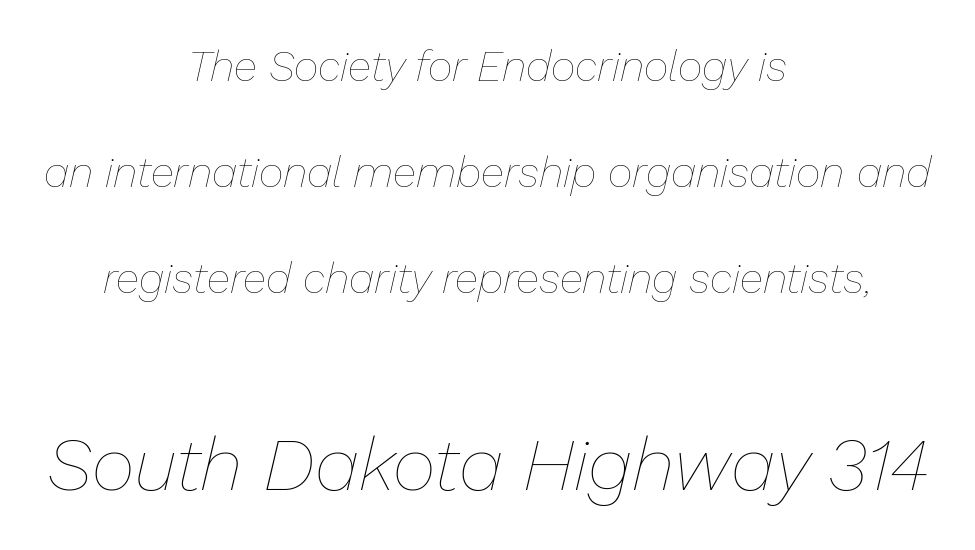
{"italic": "yes", "lean": "right", "slant_degrees": 13, "bold": "no", "weight": "thin", "width": "normal", "stroke_contrast": "low", "x_height": "medium", "monospaced": "no", "underline": "no", "align": "center", "line_spacing": "loose", "line_spacing_ratio": 2.47, "letter_spacing": "normal", "letter_spacing_em": 0.0, "larger_block": "second", "size_ratio": 1.74, "glyph_px": 75}
